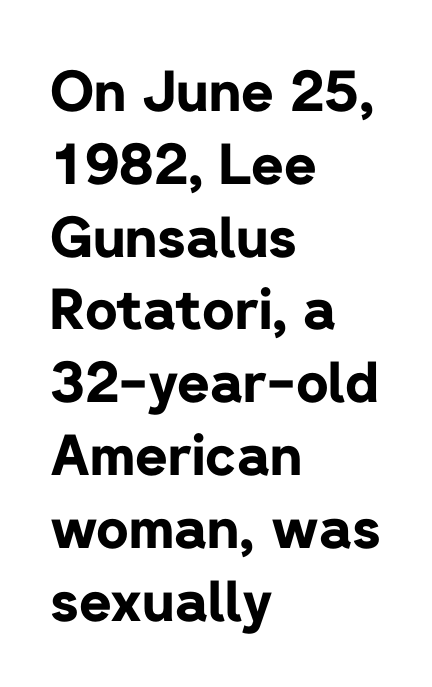
{"serif": "no", "italic": "no", "bold": "yes", "weight": "bold", "width": "normal", "stroke_contrast": "low", "x_height": "medium", "monospaced": "no", "underline": "no", "align": "left", "line_spacing": "normal", "line_spacing_ratio": 1.3, "letter_spacing": "normal", "letter_spacing_em": 0.0, "glyph_px": 56}
